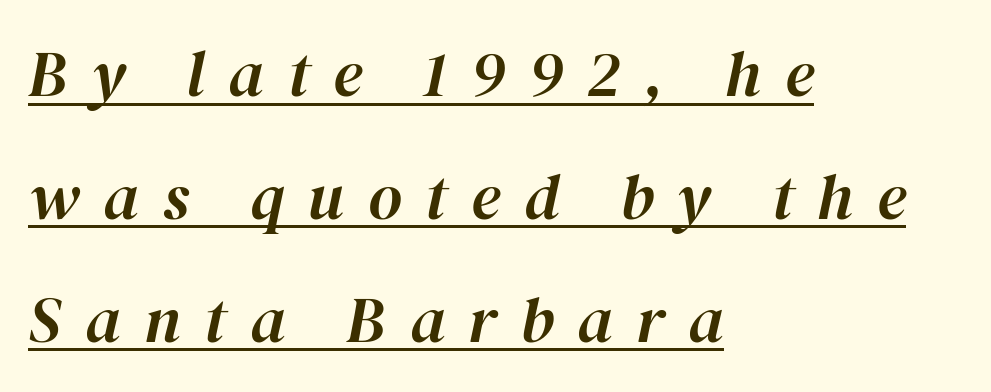
Q: Is the text italic (slanted)? A: Yes, it leans right by about 12 degrees.
Q: Is the text underlined? A: Yes.
Q: How is the paragraph aligned? A: Left-aligned.
Q: Is the spacing between letters normal or unusually wide? A: Unusually wide.
Q: Width (condensed, normal, or wide)? A: Normal.
Q: Stroke contrast? A: High.
Q: x-height? A: Medium.
Q: Monospaced? A: No.
